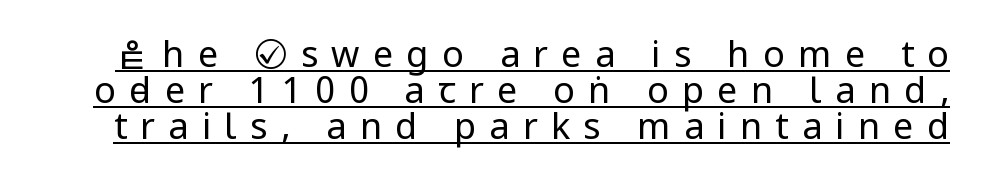
{"serif": "no", "italic": "no", "bold": "no", "weight": "regular", "width": "condensed", "stroke_contrast": "low", "x_height": "large", "monospaced": "no", "underline": "yes", "line_spacing": "tight", "line_spacing_ratio": 1.0, "letter_spacing": "wide", "letter_spacing_em": 0.37, "glyph_px": 36}
